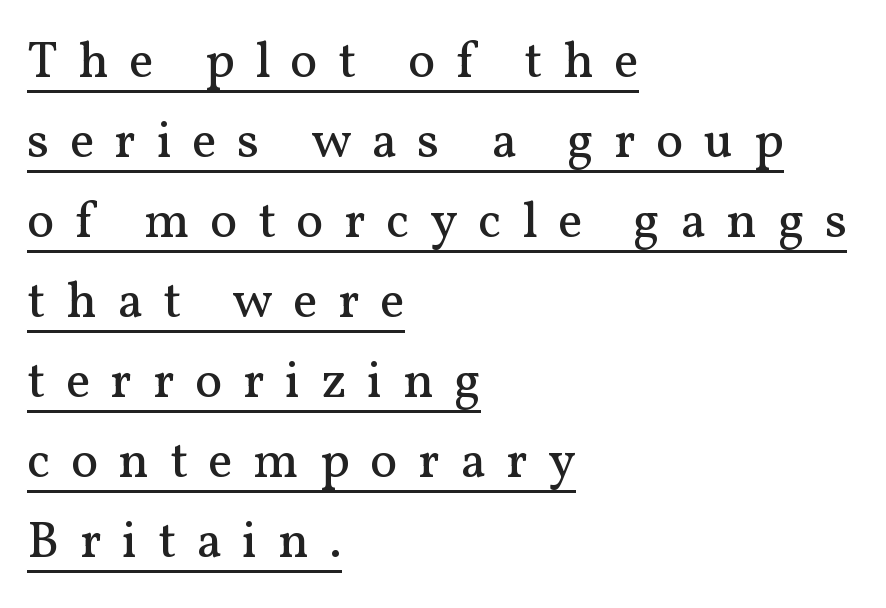
Q: Is the text bold? A: No.
Q: Is the text italic (slanted)? A: No, it is upright.
Q: Is the typeface a serif or a sans-serif typeface? A: Serif.
Q: Is the text underlined? A: Yes.
Q: How is the paragraph aligned? A: Left-aligned.
Q: Is the spacing between letters normal or unusually wide? A: Unusually wide.
Q: Is the spacing between lines tight, normal or loose? A: Normal.
Q: Width (condensed, normal, or wide)? A: Normal.
Q: Stroke contrast? A: Medium.
Q: x-height? A: Medium.
Q: Monospaced? A: No.
